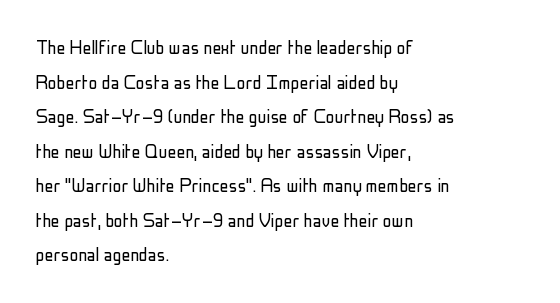
Which margin do the lines hug? The left one — the right edge is uneven. This is roman type, the default non-slanted kind. Summary of vertical rhythm: regular, with standard interline spacing. These glyphs show unthickened strokes, regular width or finer. The rendering keeps characters at their native spacing. The gap between lines stays unmarked.
